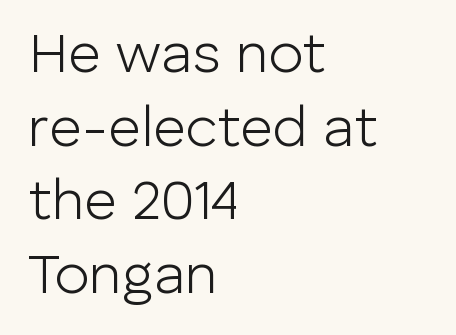
{"serif": "no", "italic": "no", "bold": "no", "weight": "light", "width": "normal", "stroke_contrast": "low", "x_height": "medium", "monospaced": "no", "underline": "no", "align": "left", "line_spacing": "normal", "line_spacing_ratio": 1.29, "letter_spacing": "normal", "letter_spacing_em": 0.0, "glyph_px": 57}
